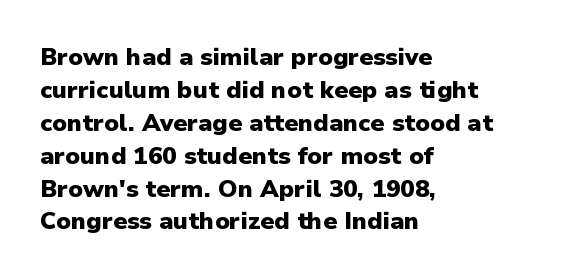
Q: Is the text bold? A: Yes.
Q: Is the text italic (slanted)? A: No, it is upright.
Q: Is the text underlined? A: No.
Q: How is the paragraph aligned? A: Left-aligned.
Q: Is the spacing between letters normal or unusually wide? A: Normal.
Q: Is the spacing between lines tight, normal or loose? A: Normal.
